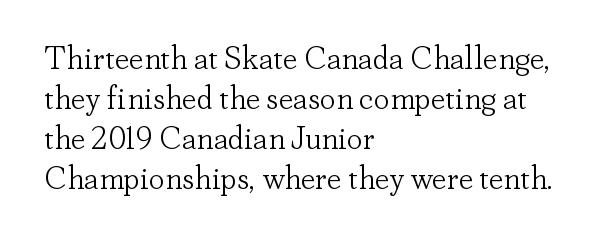
Q: Is the text bold? A: No.
Q: Is the text italic (slanted)? A: No, it is upright.
Q: Is the typeface a serif or a sans-serif typeface? A: Serif.
Q: Is the text underlined? A: No.
Q: How is the paragraph aligned? A: Left-aligned.
Q: Is the spacing between letters normal or unusually wide? A: Normal.
Q: Is the spacing between lines tight, normal or loose? A: Normal.
Q: Width (condensed, normal, or wide)? A: Normal.
Q: Stroke contrast? A: Low.
Q: x-height? A: Small.
Q: Monospaced? A: No.
